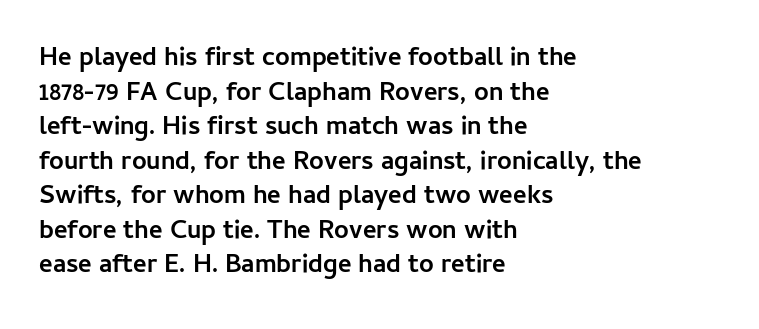
Do the letters lean? They stand straight. Standard letterfit; no display-style spreading of the glyphs. The strip under each line holds only bare page. The rendering anchors every line to the left-hand side. The glyphs have the mass of a bold cut. Quick note: interline space is typical.
